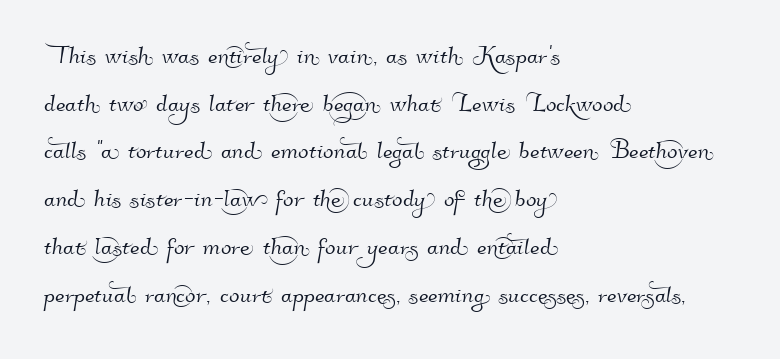
Descenders are the only things crossing below the line. The compositor pushed each line to the left boundary. The line-height multiplier appears to be the usual default. The face used here is rendered with its standard letterfit.
